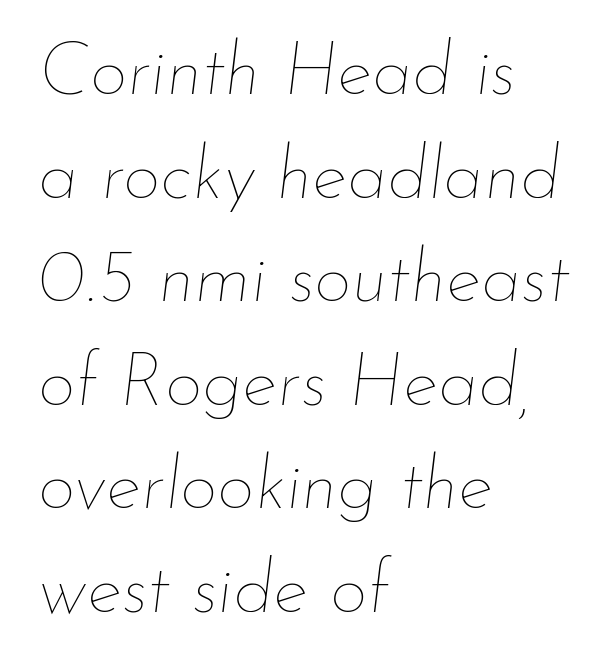
Leftover space on each line is placed entirely after the last word. The zone under the glyphs is completely vacant. The face looks like a standard text weight, possibly lighter. The glyphs look as if they've been sheared to an angle. These lines are rendered in a variable-pitch font.
